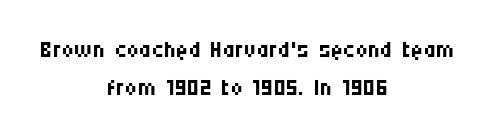
Q: Is the text bold? A: No.
Q: Is the text italic (slanted)? A: No, it is upright.
Q: Is the typeface a serif or a sans-serif typeface? A: Sans-serif.
Q: Is the text underlined? A: No.
Q: How is the paragraph aligned? A: Centered.
Q: Is the spacing between letters normal or unusually wide? A: Normal.
Q: Is the spacing between lines tight, normal or loose? A: Tight.
Q: Width (condensed, normal, or wide)? A: Condensed.
Q: Stroke contrast? A: Medium.
Q: x-height? A: Large.
Q: Monospaced? A: No.
